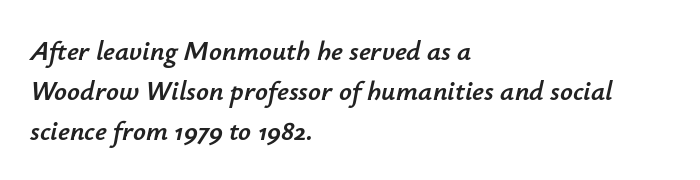
The image shows 28 px text type, italic (leaning right); set left-aligned, normal line spacing (1.43x), normal letter spacing, not underlined; low stroke contrast and a small x-height.
